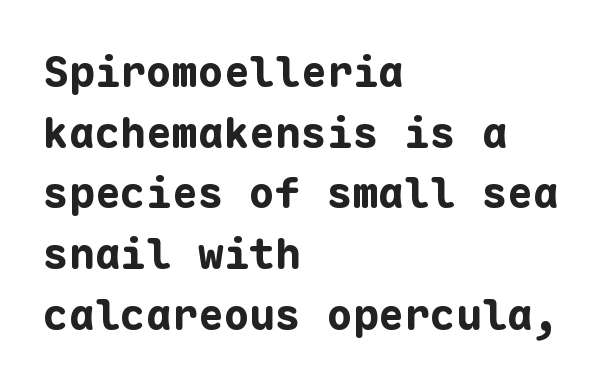
Think of a typewriter: that constant character pitch is what you see here. The typography opts for an upright posture over an oblique one. A typesetter would call this zero additional tracking. Note: no serifs on the glyphs.
